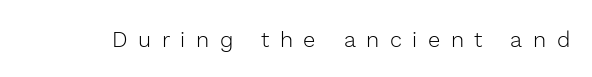
Caption: face not bold, strokes unweighted. There is plenty of visible air inserted between adjacent glyphs. This rendering features lettering with no underline. A roman cut, with each character standing at attention.
